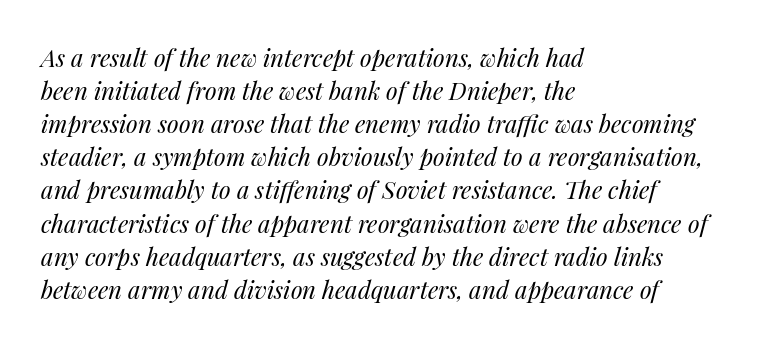
The image shows 24 px text type, italic (leaning right); set left-aligned, normal line spacing (1.38x), normal letter spacing, not underlined.
